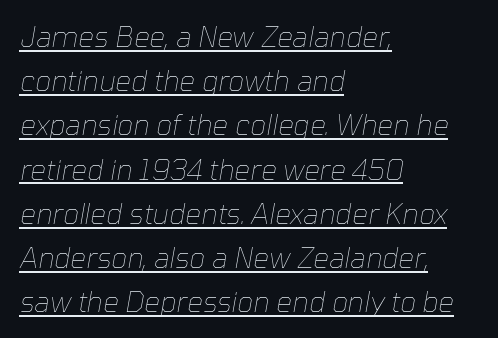
The image shows 28 px thin type, italic (leaning right); set left-aligned, normal line spacing (1.58x), normal letter spacing, underlined; low stroke contrast and a medium x-height.
